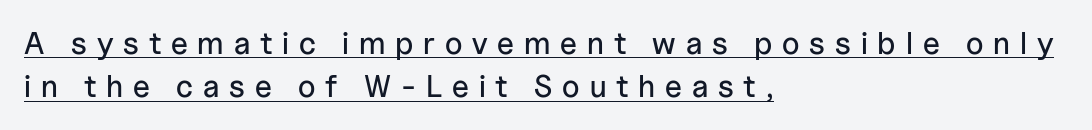
The image shows 31 px sans-serif type, upright; set left-aligned, normal line spacing (1.4x), unusually wide letter spacing (+0.32 em), underlined; low stroke contrast and a medium x-height.
